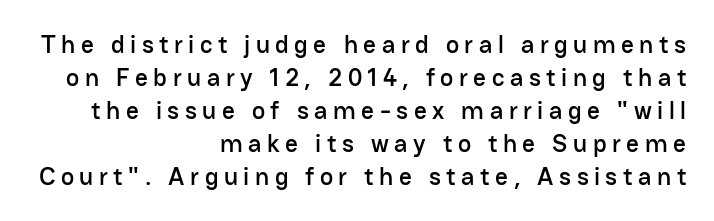
Q: Is the text italic (slanted)? A: No, it is upright.
Q: Is the text underlined? A: No.
Q: How is the paragraph aligned? A: Right-aligned.
Q: Is the spacing between letters normal or unusually wide? A: Unusually wide.
Q: Is the spacing between lines tight, normal or loose? A: Normal.
